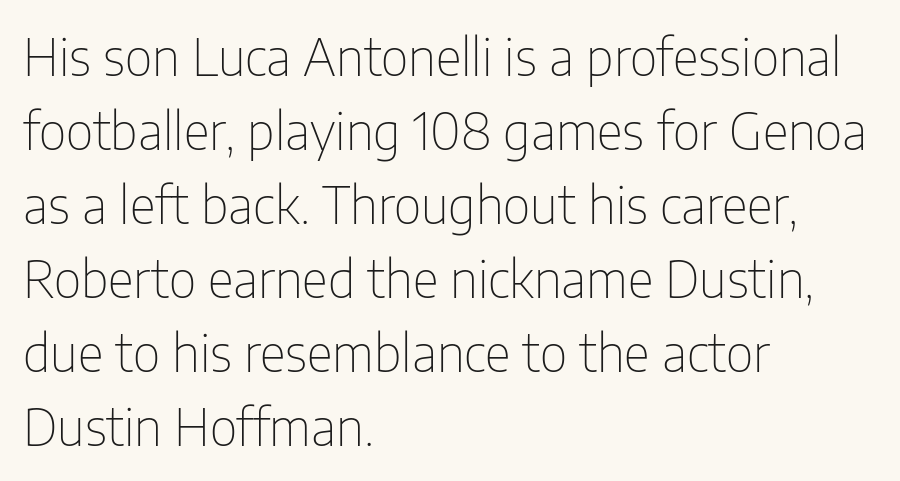
{"serif": "no", "italic": "no", "bold": "no", "weight": "thin", "width": "condensed", "stroke_contrast": "low", "x_height": "medium", "monospaced": "no", "underline": "no", "align": "left", "line_spacing": "normal", "line_spacing_ratio": 1.45, "letter_spacing": "normal", "letter_spacing_em": 0.0, "glyph_px": 51}
